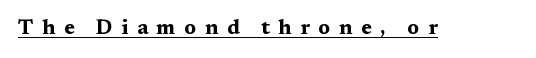
The image shows 21 px bold type, upright; set unusually wide letter spacing (+0.4 em), underlined.
